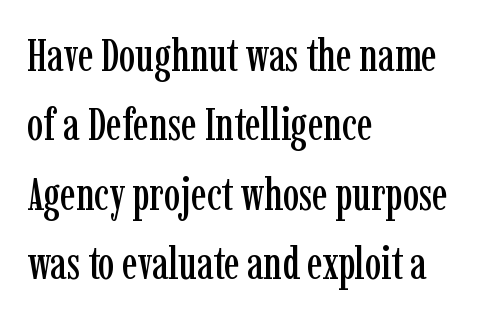
{"serif": "yes", "italic": "no", "width": "condensed", "stroke_contrast": "low", "x_height": "medium", "monospaced": "no", "underline": "no", "align": "left", "line_spacing": "normal", "line_spacing_ratio": 1.51, "letter_spacing": "normal", "letter_spacing_em": 0.0, "glyph_px": 46}
